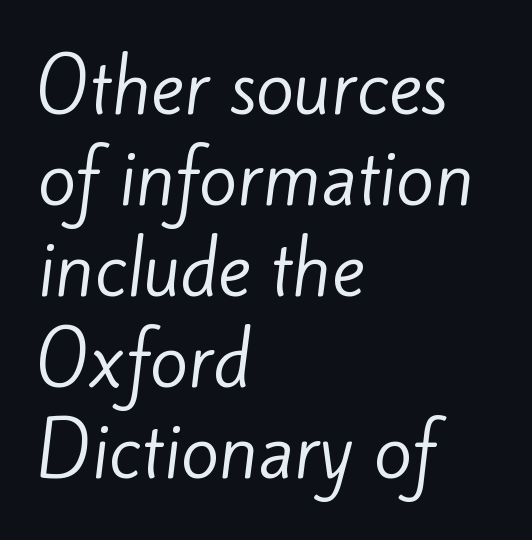
{"serif": "no", "bold": "no", "weight": "regular", "width": "normal", "stroke_contrast": "low", "x_height": "small", "monospaced": "no", "underline": "no", "align": "left", "line_spacing": "normal", "line_spacing_ratio": 1.3, "letter_spacing": "normal", "letter_spacing_em": 0.0, "glyph_px": 70}
